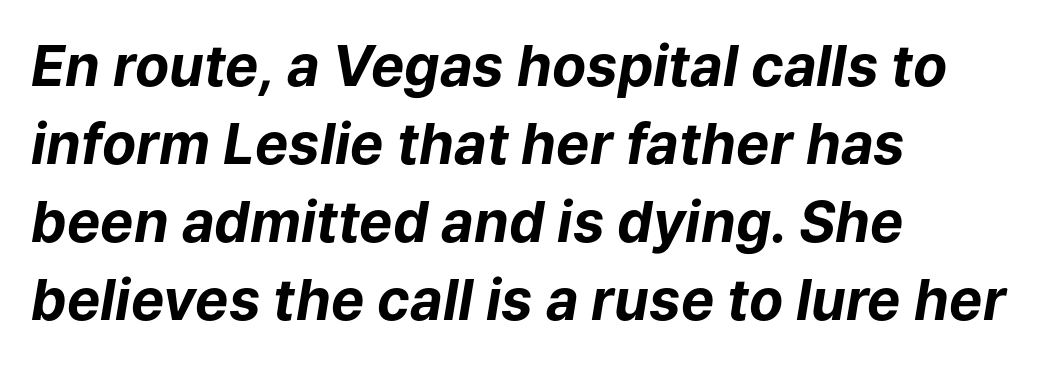
The image shows 56 px bold type, italic (leaning right); set left-aligned, normal line spacing (1.39x), normal letter spacing, not underlined; low stroke contrast and a medium x-height.
